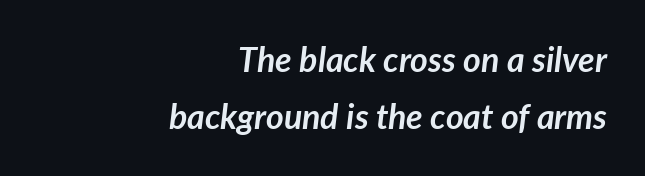
The image shows 34 px semibold type, italic (leaning right); set right-aligned, normal line spacing (1.69x), normal letter spacing, not underlined; low stroke contrast and a medium x-height.
